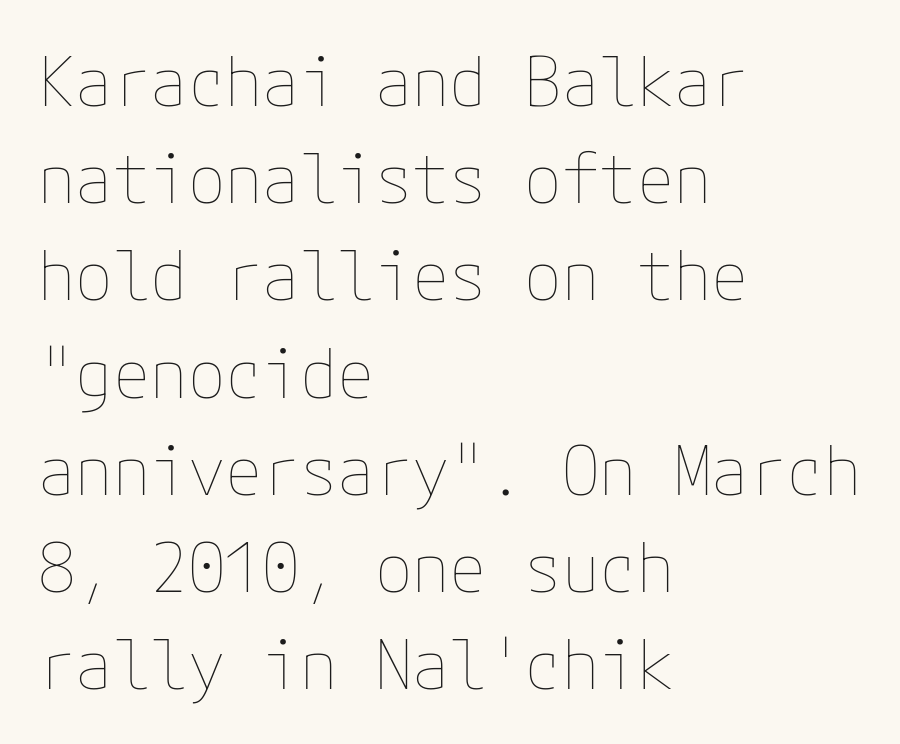
Tall strokes in this sample are plumb rather than angled. The space between consecutive lines is moderate. Each stroke keeps to a modest, everyday thickness or less. The text block is weighted toward the left margin, trailing off unevenly rightward. What stands out about the letter spacing? Nothing — it is the standard amount. Any mark beneath the type? The region is blank.
